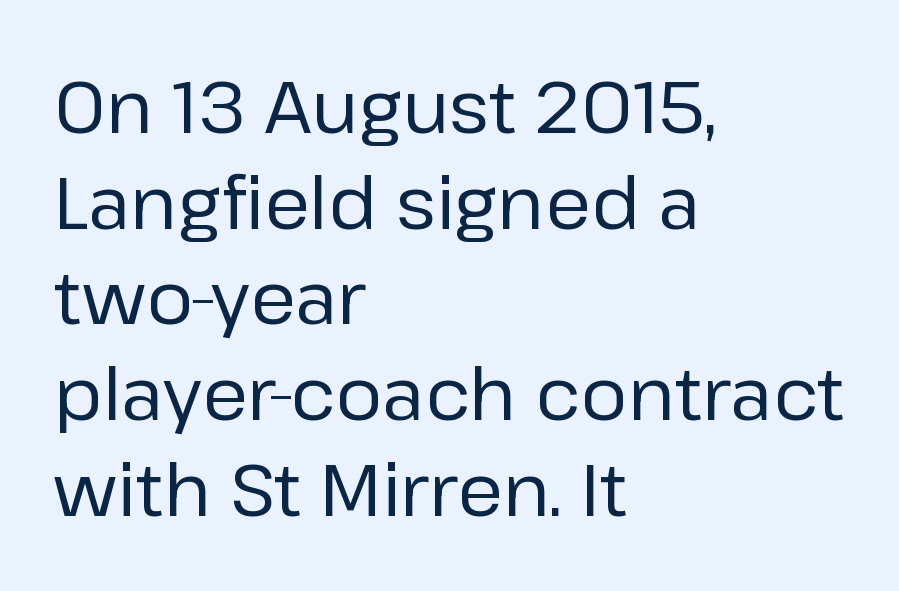
Q: Is the text bold? A: No.
Q: Is the text italic (slanted)? A: No, it is upright.
Q: Is the typeface a serif or a sans-serif typeface? A: Sans-serif.
Q: Is the text underlined? A: No.
Q: How is the paragraph aligned? A: Left-aligned.
Q: Is the spacing between letters normal or unusually wide? A: Normal.
Q: Is the spacing between lines tight, normal or loose? A: Normal.
Q: Width (condensed, normal, or wide)? A: Normal.
Q: Stroke contrast? A: Low.
Q: x-height? A: Medium.
Q: Monospaced? A: No.
